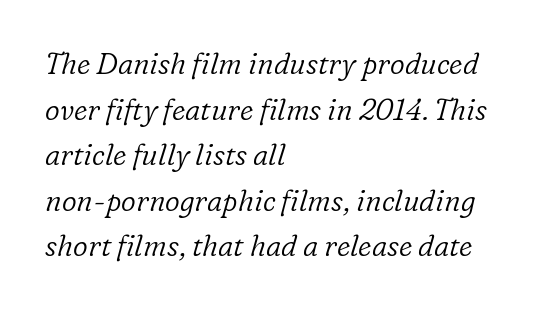
Counters stay open thanks to moderate or lighter strokes. A typesetter would call this proportional, since set widths differ per character. You can tell from the footed stems that serif type was used. Nobody touched the tracking dial on this one. The compositor pushed each line to the left boundary. No word sits above an underline.
